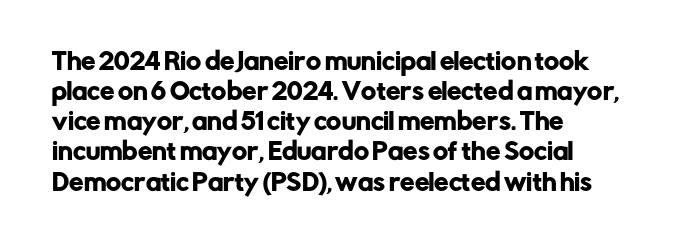
The image shows 23 px text type, upright; set left-aligned, normal line spacing (1.31x), normal letter spacing, not underlined.
